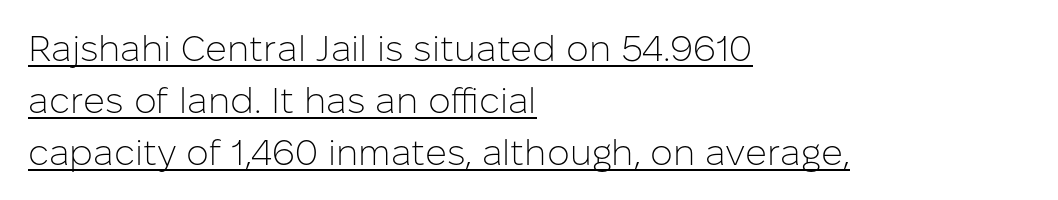
{"serif": "no", "italic": "no", "bold": "no", "weight": "light", "width": "normal", "stroke_contrast": "low", "x_height": "medium", "monospaced": "no", "underline": "yes", "align": "left", "line_spacing": "normal", "line_spacing_ratio": 1.44, "letter_spacing": "normal", "letter_spacing_em": 0.0, "glyph_px": 36}
